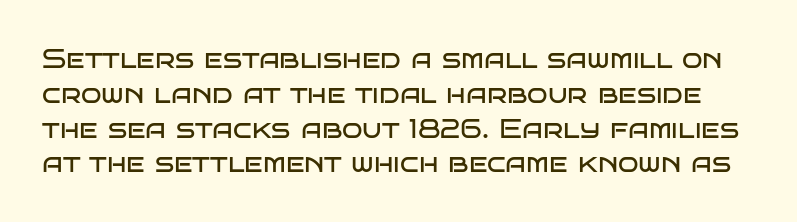
{"italic": "no", "bold": "no", "underline": "no", "line_spacing": "normal", "line_spacing_ratio": 1.29, "letter_spacing": "normal", "letter_spacing_em": 0.0, "glyph_px": 27}
